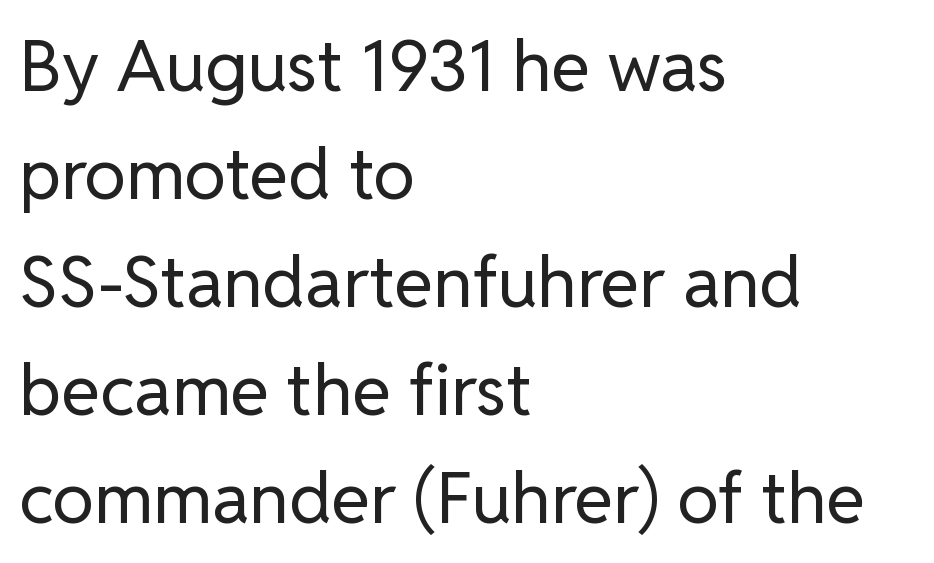
Q: Is the text bold? A: No.
Q: Is the text italic (slanted)? A: No, it is upright.
Q: Is the typeface a serif or a sans-serif typeface? A: Sans-serif.
Q: Is the text underlined? A: No.
Q: How is the paragraph aligned? A: Left-aligned.
Q: Is the spacing between letters normal or unusually wide? A: Normal.
Q: Is the spacing between lines tight, normal or loose? A: Normal.
Q: Width (condensed, normal, or wide)? A: Normal.
Q: Stroke contrast? A: Low.
Q: x-height? A: Medium.
Q: Monospaced? A: No.
